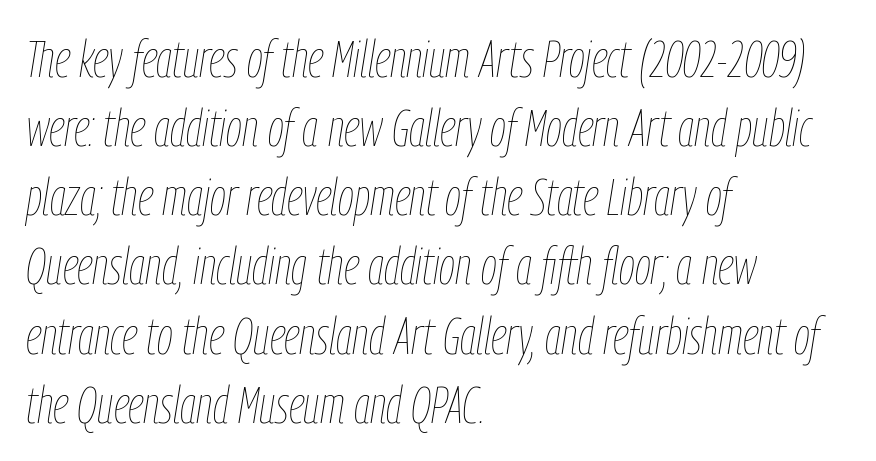
The image shows 52 px thin, condensed type, italic (leaning right); set left-aligned, normal line spacing (1.33x), normal letter spacing, not underlined; low stroke contrast and a medium x-height.
